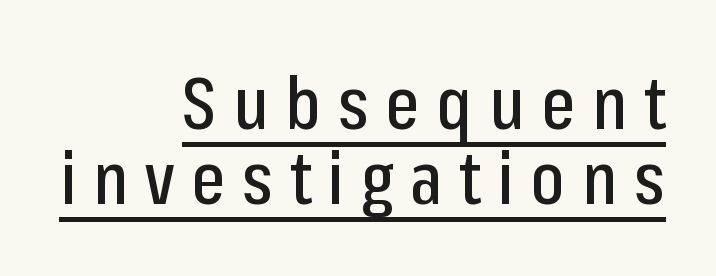
Tightly led — the rows are bunched. Typeset ragged left — the right edge is the straight one. Proportional: the letters do not fall into vertical columns. The letters are spread apart with noticeably loose tracking. This sample carries an underscore along the baseline area. A roman cut, with each character standing at attention.
